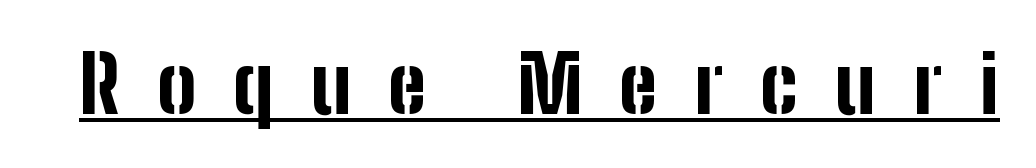
Chunky letters — that's bold for sure. Is the letter spacing exaggerated? Yes — the characters are pushed far apart. The passage shown is typed in a proportional face where columns would drift. The typeface chosen for these lines omits serifs.
